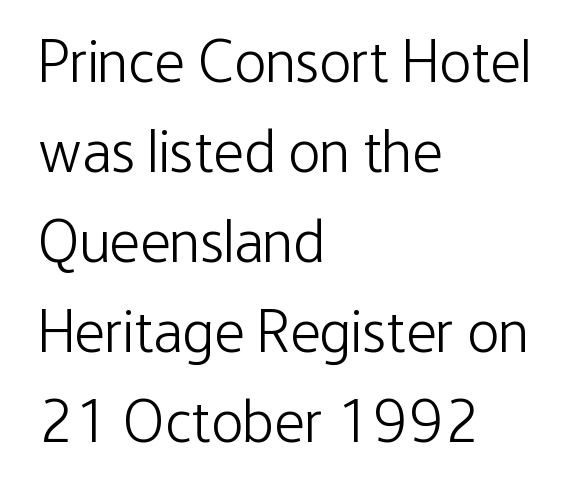
Each new line begins a customary step beneath the previous one. Tall strokes in this sample are plumb rather than angled. A student would call this left alignment; a typographer would say flush left, rag right. Check the space under the baseline: it is left empty. Is this a sans? Yes — the strokes have no serifs. Heft: none added — not bold.
